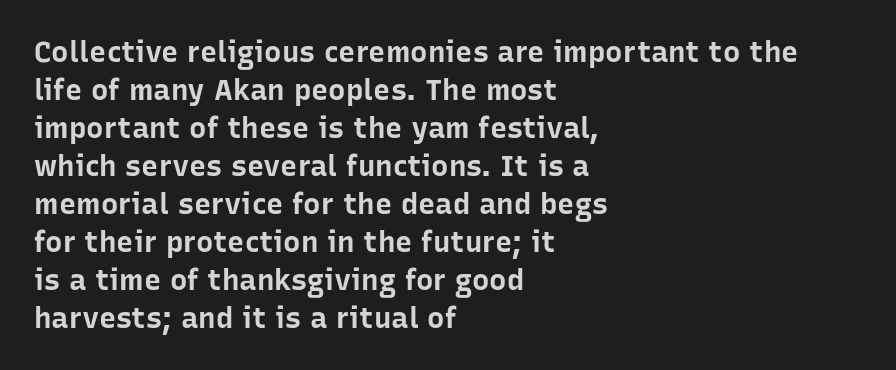
Q: Is the text bold? A: Yes.
Q: Is the text italic (slanted)? A: No, it is upright.
Q: Is the typeface a serif or a sans-serif typeface? A: Sans-serif.
Q: Is the text underlined? A: No.
Q: How is the paragraph aligned? A: Left-aligned.
Q: Is the spacing between letters normal or unusually wide? A: Normal.
Q: Is the spacing between lines tight, normal or loose? A: Normal.
Q: Width (condensed, normal, or wide)? A: Normal.
Q: Stroke contrast? A: Low.
Q: x-height? A: Medium.
Q: Monospaced? A: No.
